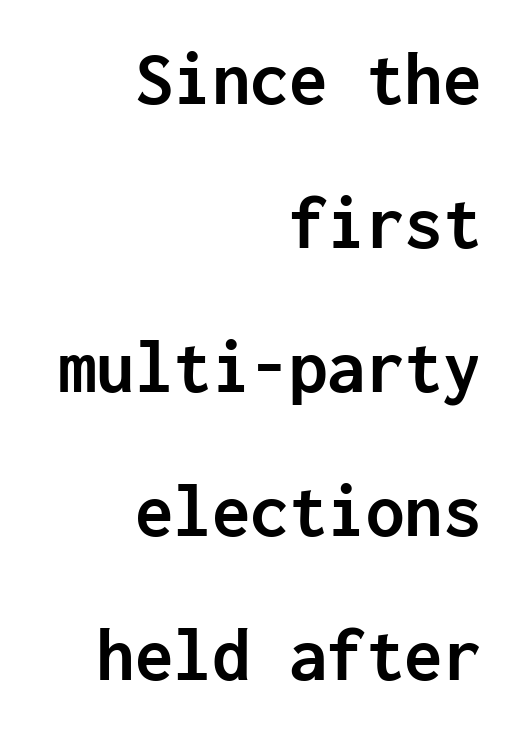
The image shows 77 px semibold sans-serif type, upright, monospaced; set right-aligned, line spacing 1.87x, normal letter spacing, not underlined; low stroke contrast and a medium x-height.
